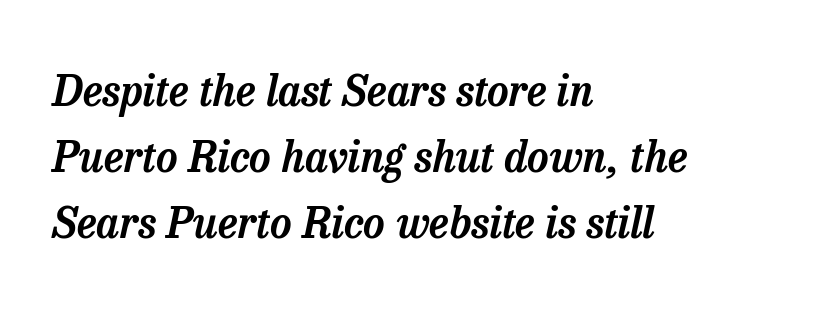
The image shows 42 px serif type, italic (leaning right); set left-aligned, normal line spacing (1.57x), normal letter spacing, not underlined; low stroke contrast and a medium x-height.
